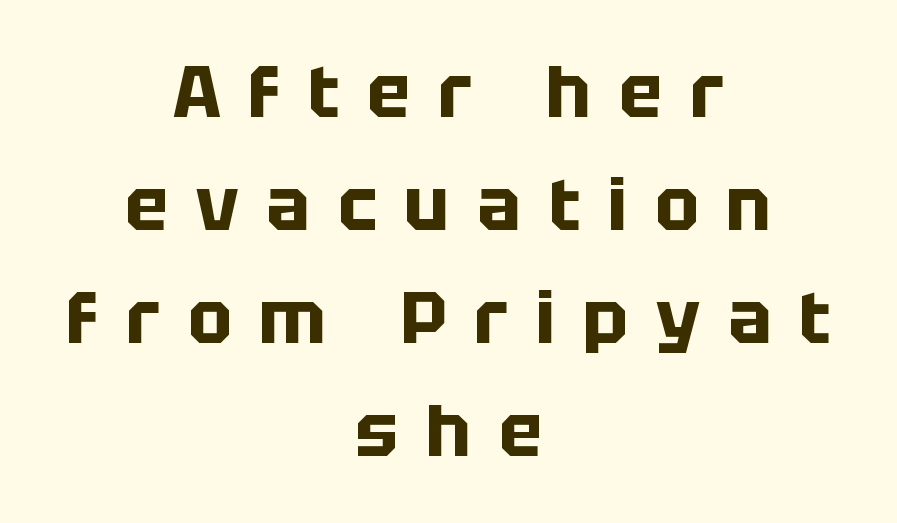
{"serif": "no", "italic": "no", "bold": "yes", "weight": "bold", "width": "normal", "stroke_contrast": "low", "x_height": "large", "monospaced": "no", "underline": "no", "align": "center", "line_spacing": "normal", "line_spacing_ratio": 1.55, "letter_spacing": "wide", "letter_spacing_em": 0.38, "glyph_px": 73}
